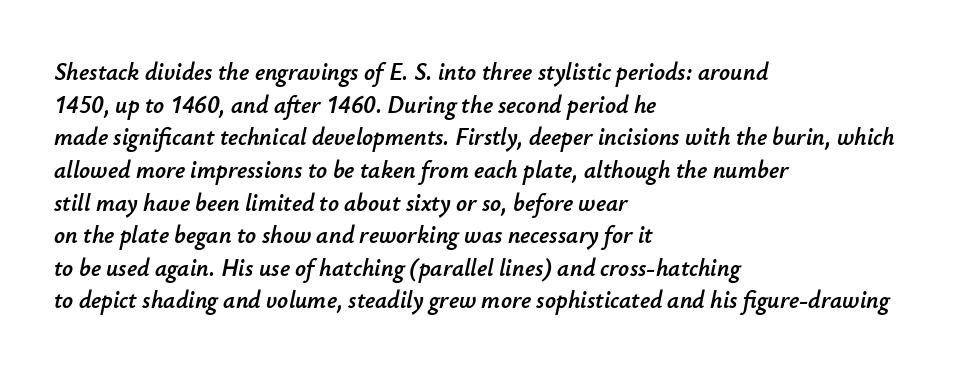
Q: Is the text italic (slanted)? A: Yes, it leans right by about 12 degrees.
Q: Is the text underlined? A: No.
Q: How is the paragraph aligned? A: Left-aligned.
Q: Is the spacing between letters normal or unusually wide? A: Normal.
Q: Is the spacing between lines tight, normal or loose? A: Normal.
